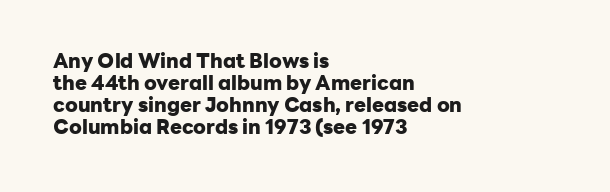
Notice how descenders almost collide with the ascenders below — that's tight leading. The rendering anchors every line to the left-hand side. Words appear dense and cohesive because spacing is normal. A typesetter would mark this as roman, not italic. Descender tails drop into unmarked territory. Look at the stroke-to-counter ratio: heavy, a bold.
